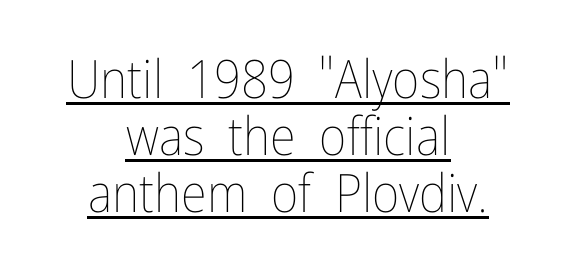
Q: Is the text bold? A: No.
Q: Is the text italic (slanted)? A: No, it is upright.
Q: Is the text underlined? A: Yes.
Q: How is the paragraph aligned? A: Centered.
Q: Is the spacing between letters normal or unusually wide? A: Normal.
Q: Is the spacing between lines tight, normal or loose? A: Tight.
Q: Width (condensed, normal, or wide)? A: Condensed.
Q: Stroke contrast? A: Low.
Q: x-height? A: Medium.
Q: Monospaced? A: No.
